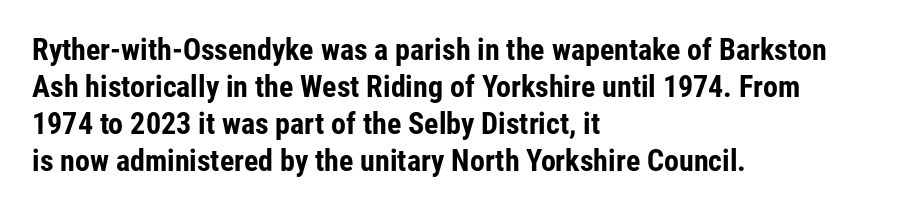
Q: Is the text bold? A: Yes.
Q: Is the text italic (slanted)? A: No, it is upright.
Q: Is the typeface a serif or a sans-serif typeface? A: Sans-serif.
Q: Is the text underlined? A: No.
Q: How is the paragraph aligned? A: Left-aligned.
Q: Is the spacing between letters normal or unusually wide? A: Normal.
Q: Width (condensed, normal, or wide)? A: Condensed.
Q: Stroke contrast? A: Low.
Q: x-height? A: Medium.
Q: Monospaced? A: No.
